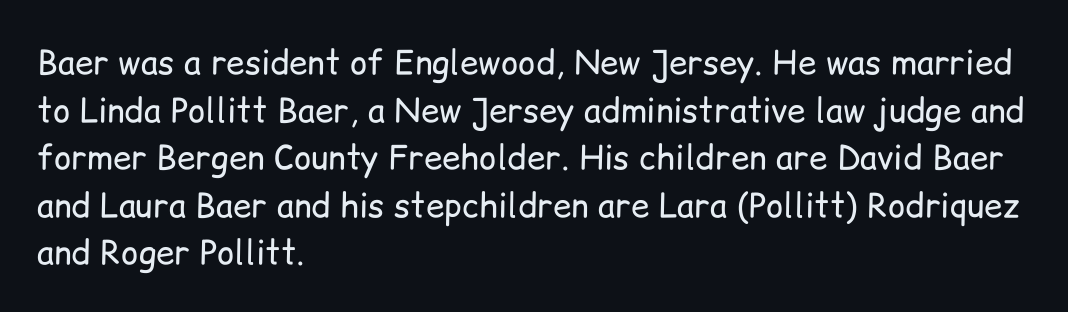
{"serif": "no", "italic": "no", "bold": "no", "weight": "regular", "width": "normal", "stroke_contrast": "low", "x_height": "medium", "monospaced": "no", "underline": "no", "align": "left", "line_spacing": "normal", "line_spacing_ratio": 1.44, "letter_spacing": "normal", "letter_spacing_em": 0.0, "glyph_px": 33}
